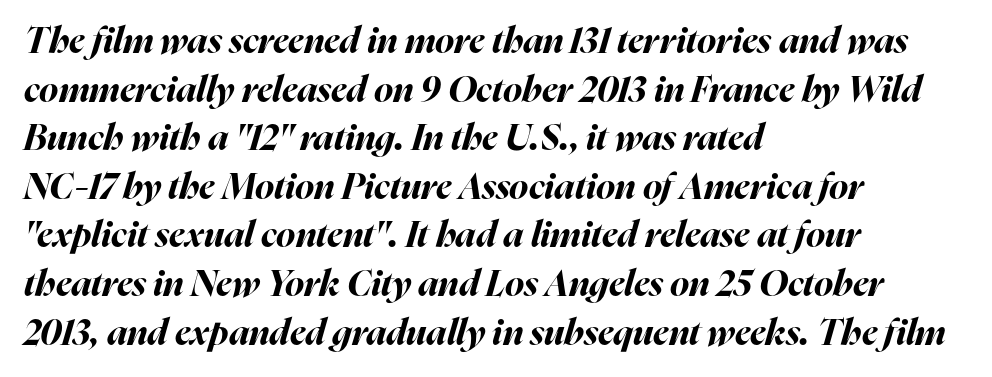
Look at the tracking — it's just the regular setting, nothing added. Designer's note — italics engaged. Just letters on the line, the space beneath them empty. The rendering uses natural spacing where letterforms have individual widths.
